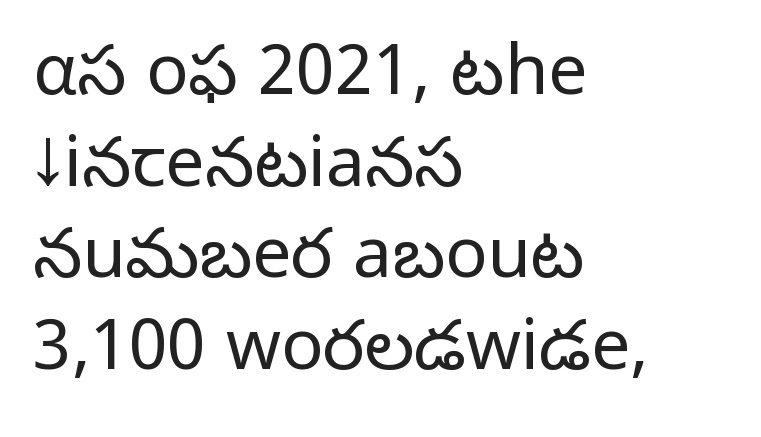
Q: Is the text bold? A: No.
Q: Is the text italic (slanted)? A: No, it is upright.
Q: Is the typeface a serif or a sans-serif typeface? A: Sans-serif.
Q: Is the text underlined? A: No.
Q: How is the paragraph aligned? A: Left-aligned.
Q: Is the spacing between letters normal or unusually wide? A: Normal.
Q: Is the spacing between lines tight, normal or loose? A: Normal.
Q: Width (condensed, normal, or wide)? A: Normal.
Q: Stroke contrast? A: Low.
Q: x-height? A: Medium.
Q: Monospaced? A: No.
